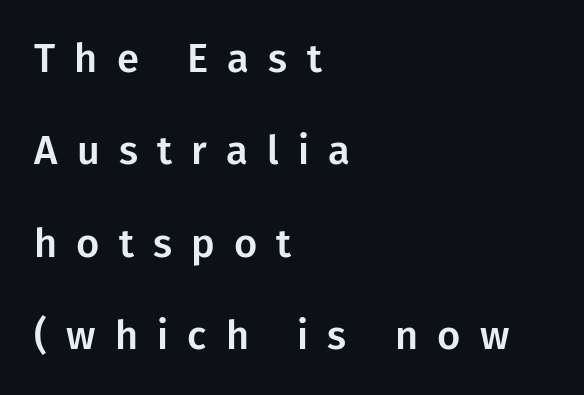
Q: Is the text italic (slanted)? A: No, it is upright.
Q: Is the typeface a serif or a sans-serif typeface? A: Sans-serif.
Q: Is the text underlined? A: No.
Q: How is the paragraph aligned? A: Left-aligned.
Q: Is the spacing between letters normal or unusually wide? A: Unusually wide.
Q: Is the spacing between lines tight, normal or loose? A: Loose.
Q: Width (condensed, normal, or wide)? A: Normal.
Q: Stroke contrast? A: Low.
Q: x-height? A: Medium.
Q: Monospaced? A: No.
